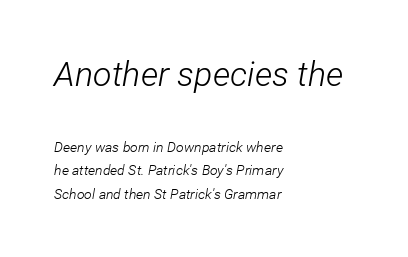
Caption: standard tracking, unaltered. The passage is arranged the way most books set body copy — flush left. The weight would be labelled regular, book, light, or lighter still. Italic: yes, the glyphs are oblique. Visually, the top section dominates because its glyphs are scaled up. The rendering uses natural spacing where letterforms have individual widths.
